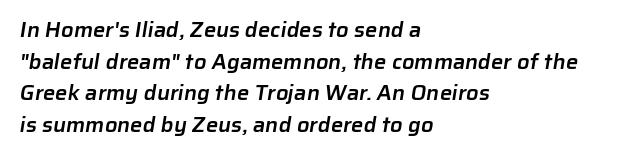
Q: Is the text bold? A: Semi-bold.
Q: Is the text underlined? A: No.
Q: How is the paragraph aligned? A: Left-aligned.
Q: Is the spacing between letters normal or unusually wide? A: Normal.
Q: Is the spacing between lines tight, normal or loose? A: Normal.
